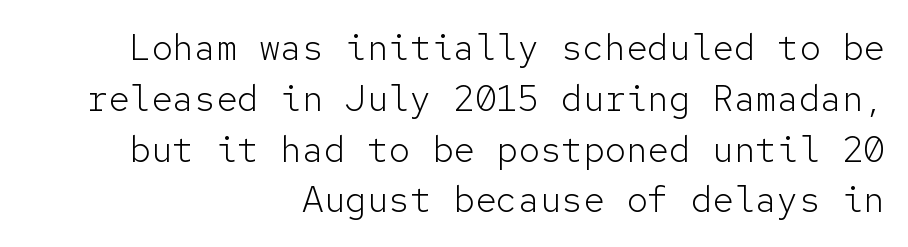
{"serif": "no", "italic": "no", "bold": "no", "weight": "light", "width": "normal", "stroke_contrast": "low", "x_height": "medium", "monospaced": "yes", "underline": "no", "align": "right", "line_spacing": "normal", "line_spacing_ratio": 1.41, "letter_spacing": "normal", "letter_spacing_em": 0.0, "glyph_px": 36}
